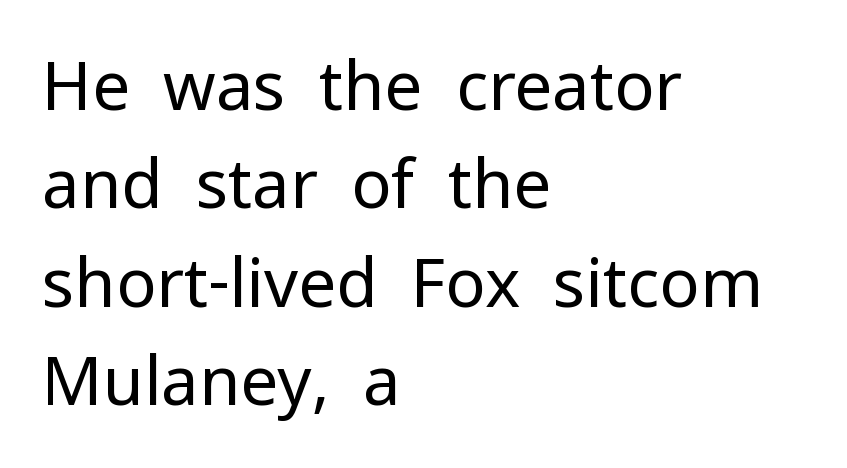
The image shows 67 px regular-weight sans-serif type, upright; set left-aligned, normal line spacing (1.47x), normal letter spacing, not underlined; low stroke contrast and a medium x-height.
